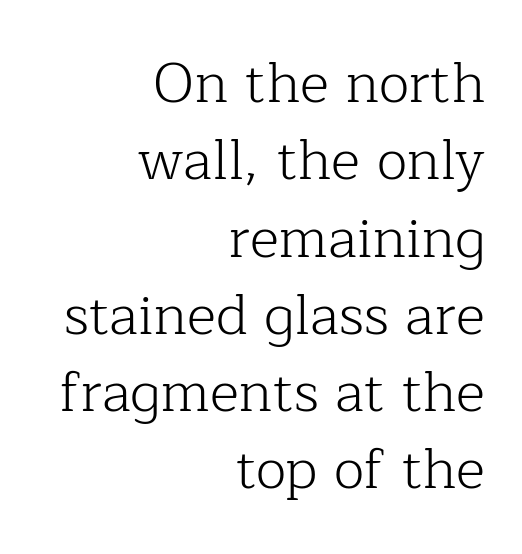
Q: Is the text bold? A: No.
Q: Is the text italic (slanted)? A: No, it is upright.
Q: Is the typeface a serif or a sans-serif typeface? A: Serif.
Q: Is the text underlined? A: No.
Q: How is the paragraph aligned? A: Right-aligned.
Q: Is the spacing between letters normal or unusually wide? A: Normal.
Q: Is the spacing between lines tight, normal or loose? A: Normal.
Q: Width (condensed, normal, or wide)? A: Normal.
Q: Stroke contrast? A: Low.
Q: x-height? A: Medium.
Q: Monospaced? A: No.
